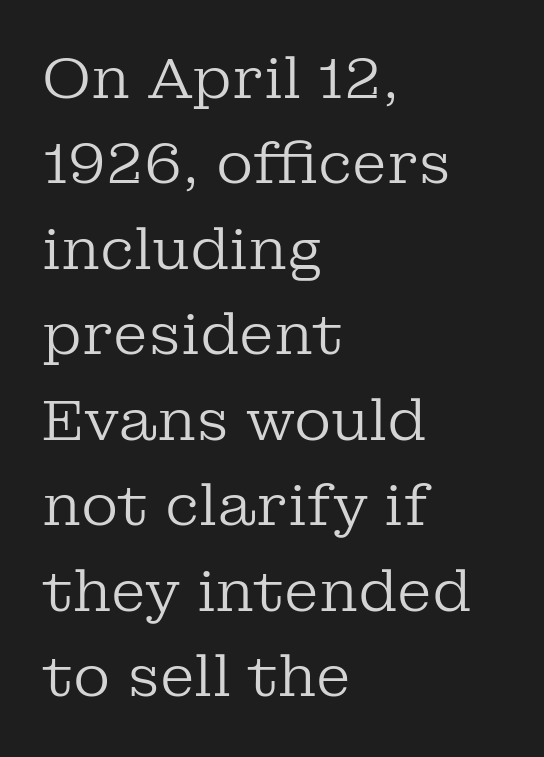
Q: Is the text bold? A: No.
Q: Is the text italic (slanted)? A: No, it is upright.
Q: Is the typeface a serif or a sans-serif typeface? A: Serif.
Q: Is the text underlined? A: No.
Q: How is the paragraph aligned? A: Left-aligned.
Q: Is the spacing between letters normal or unusually wide? A: Normal.
Q: Is the spacing between lines tight, normal or loose? A: Normal.
Q: Width (condensed, normal, or wide)? A: Normal.
Q: Stroke contrast? A: Low.
Q: x-height? A: Medium.
Q: Monospaced? A: No.
